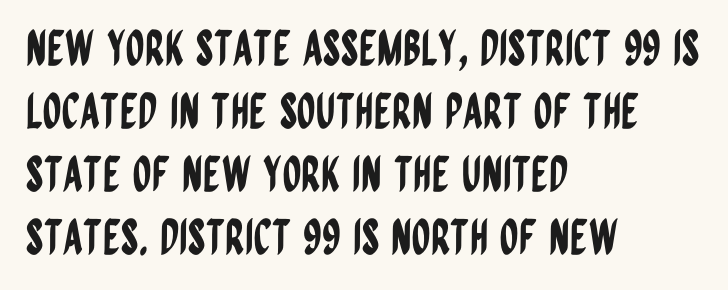
Q: Is the text italic (slanted)? A: No, it is upright.
Q: Is the typeface a serif or a sans-serif typeface? A: Sans-serif.
Q: Is the text underlined? A: No.
Q: How is the paragraph aligned? A: Left-aligned.
Q: Is the spacing between letters normal or unusually wide? A: Normal.
Q: Is the spacing between lines tight, normal or loose? A: Normal.
Q: Width (condensed, normal, or wide)? A: Condensed.
Q: Stroke contrast? A: Low.
Q: x-height? A: Large.
Q: Monospaced? A: No.
